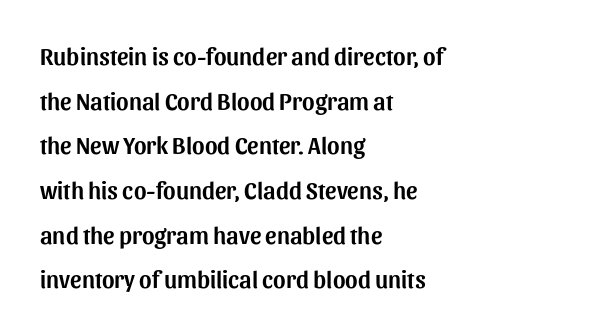
Q: Is the text italic (slanted)? A: No, it is upright.
Q: Is the text underlined? A: No.
Q: How is the paragraph aligned? A: Left-aligned.
Q: Is the spacing between letters normal or unusually wide? A: Normal.
